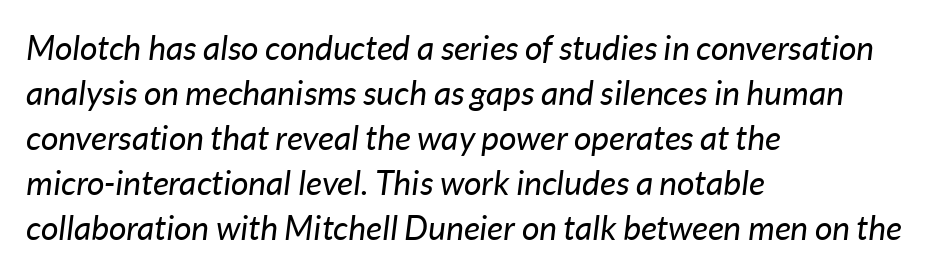
Q: Is the text bold? A: No.
Q: Is the text italic (slanted)? A: Yes, it leans right by about 7 degrees.
Q: Is the text underlined? A: No.
Q: How is the paragraph aligned? A: Left-aligned.
Q: Is the spacing between letters normal or unusually wide? A: Normal.
Q: Is the spacing between lines tight, normal or loose? A: Normal.
Q: Width (condensed, normal, or wide)? A: Normal.
Q: Stroke contrast? A: Low.
Q: x-height? A: Medium.
Q: Monospaced? A: No.
